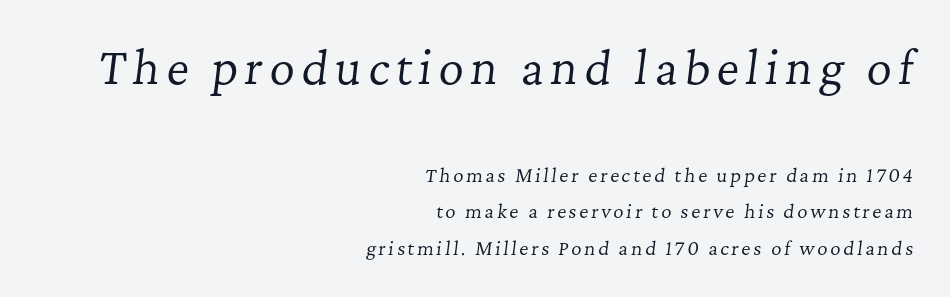
Q: Is the text bold? A: No.
Q: Is the text italic (slanted)? A: Yes, it leans right by about 7 degrees.
Q: Is the typeface a serif or a sans-serif typeface? A: Serif.
Q: Is the text underlined? A: No.
Q: How is the paragraph aligned? A: Right-aligned.
Q: Is the spacing between lines tight, normal or loose? A: Loose.
Q: Which block of text is set in a larger size, the first (top) or the second (bottom)? A: The first (top) one.
Q: Width (condensed, normal, or wide)? A: Normal.
Q: Stroke contrast? A: Low.
Q: x-height? A: Medium.
Q: Monospaced? A: No.
